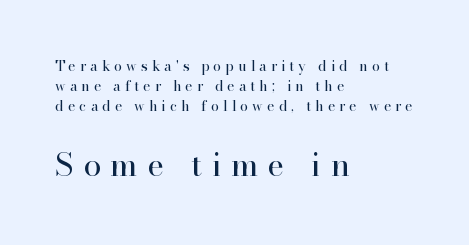
Q: Is the text bold? A: No.
Q: Is the text italic (slanted)? A: No, it is upright.
Q: Is the typeface a serif or a sans-serif typeface? A: Serif.
Q: Is the text underlined? A: No.
Q: How is the paragraph aligned? A: Left-aligned.
Q: Is the spacing between letters normal or unusually wide? A: Unusually wide.
Q: Is the spacing between lines tight, normal or loose? A: Normal.
Q: Which block of text is set in a larger size, the first (top) or the second (bottom)? A: The second (bottom) one.
Q: Width (condensed, normal, or wide)? A: Normal.
Q: Stroke contrast? A: High.
Q: x-height? A: Small.
Q: Monospaced? A: No.
